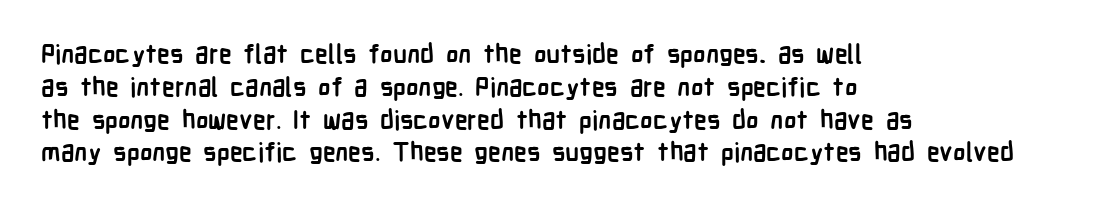
The image shows 26 px bold type, upright; set left-aligned, normal line spacing (1.26x), normal letter spacing, not underlined.
